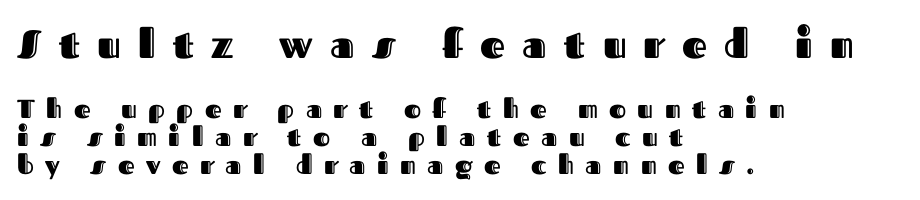
Q: Is the text italic (slanted)? A: No, it is upright.
Q: Is the text underlined? A: No.
Q: How is the paragraph aligned? A: Left-aligned.
Q: Is the spacing between letters normal or unusually wide? A: Unusually wide.
Q: Is the spacing between lines tight, normal or loose? A: Tight.
Q: Which block of text is set in a larger size, the first (top) or the second (bottom)? A: The first (top) one.
Q: Width (condensed, normal, or wide)? A: Normal.
Q: x-height? A: Medium.
Q: Monospaced? A: No.
